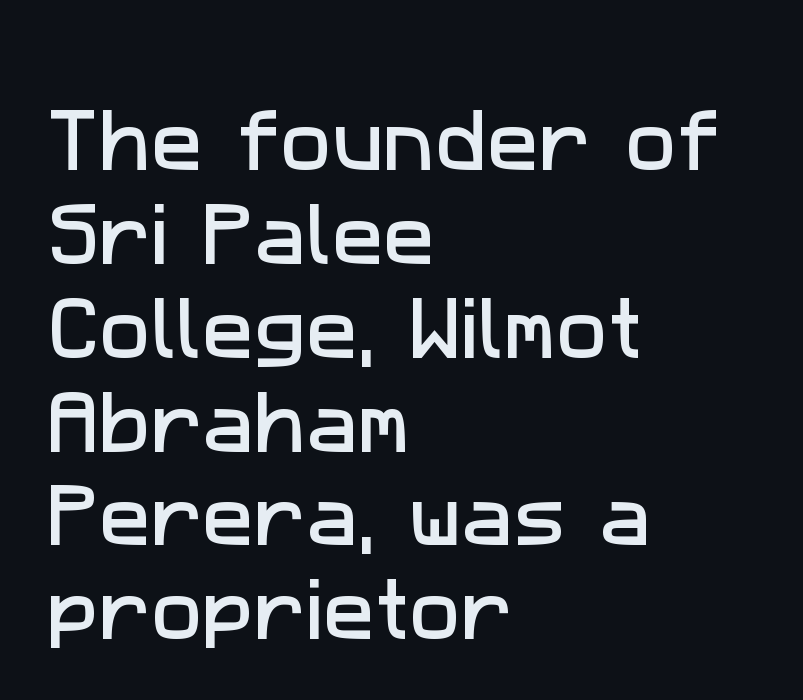
Is the block centered? No — it sits flush against the left margin. Character widths vary here, with narrow letters taking less room than wide ones. In terms of leading, this rendering sits right in the middle. The text was rendered using a sans face with plain stroke endings. Underline: absent.
